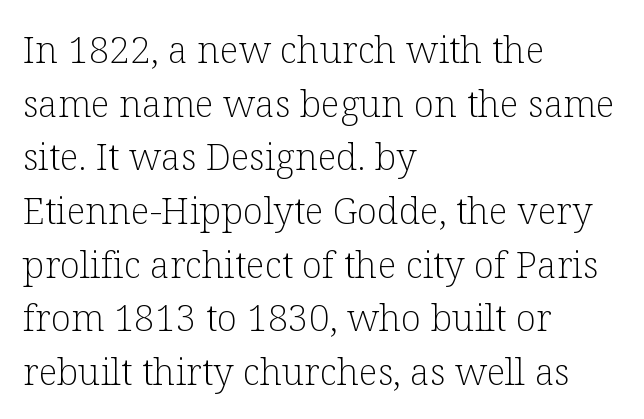
Q: Is the text bold? A: No.
Q: Is the text italic (slanted)? A: No, it is upright.
Q: Is the typeface a serif or a sans-serif typeface? A: Serif.
Q: Is the text underlined? A: No.
Q: How is the paragraph aligned? A: Left-aligned.
Q: Is the spacing between letters normal or unusually wide? A: Normal.
Q: Is the spacing between lines tight, normal or loose? A: Normal.
Q: Width (condensed, normal, or wide)? A: Normal.
Q: Stroke contrast? A: Low.
Q: x-height? A: Medium.
Q: Monospaced? A: No.
